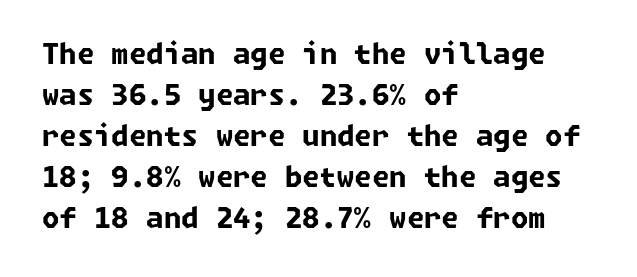
Q: Is the text bold? A: Yes.
Q: Is the typeface a serif or a sans-serif typeface? A: Sans-serif.
Q: Is the text underlined? A: No.
Q: How is the paragraph aligned? A: Left-aligned.
Q: Is the spacing between letters normal or unusually wide? A: Normal.
Q: Is the spacing between lines tight, normal or loose? A: Normal.
Q: Width (condensed, normal, or wide)? A: Normal.
Q: Stroke contrast? A: Low.
Q: x-height? A: Medium.
